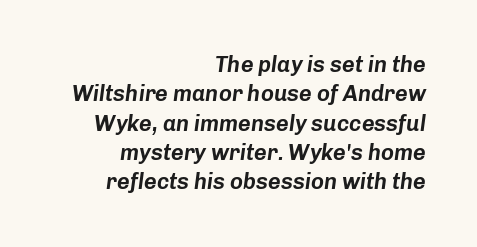
Q: Is the text italic (slanted)? A: Yes, it leans right by about 8 degrees.
Q: Is the text underlined? A: No.
Q: How is the paragraph aligned? A: Right-aligned.
Q: Is the spacing between letters normal or unusually wide? A: Normal.
Q: Is the spacing between lines tight, normal or loose? A: Normal.
